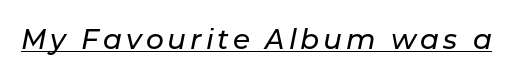
The image shows 28 px text type, italic (leaning right); set underlined; low stroke contrast and a medium x-height.
